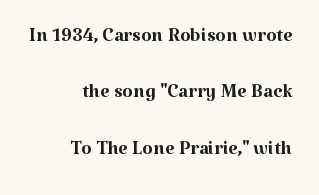
{"italic": "no", "bold": "no", "underline": "no", "align": "right", "line_spacing": "loose", "line_spacing_ratio": 2.09, "letter_spacing": "normal", "letter_spacing_em": 0.0, "glyph_px": 27}
